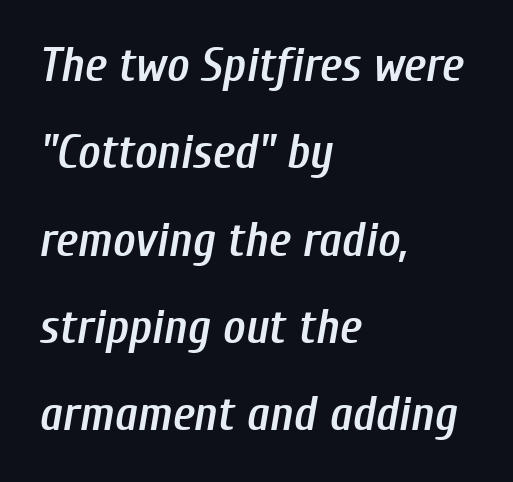
The image shows 48 px semibold, condensed type, italic (leaning right); set left-aligned, line spacing 1.82x, normal letter spacing, not underlined; low stroke contrast and a medium x-height.
